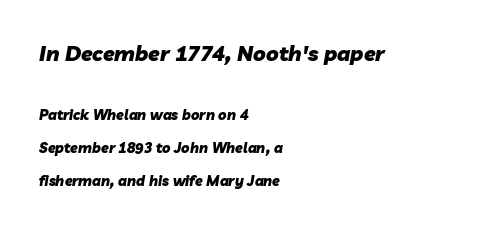
{"italic": "yes", "lean": "right", "slant_degrees": 10, "bold": "yes", "underline": "no", "align": "left", "line_spacing": "loose", "line_spacing_ratio": 2.36, "letter_spacing": "normal", "letter_spacing_em": 0.0, "larger_block": "first", "size_ratio": 1.5, "glyph_px": 21}
